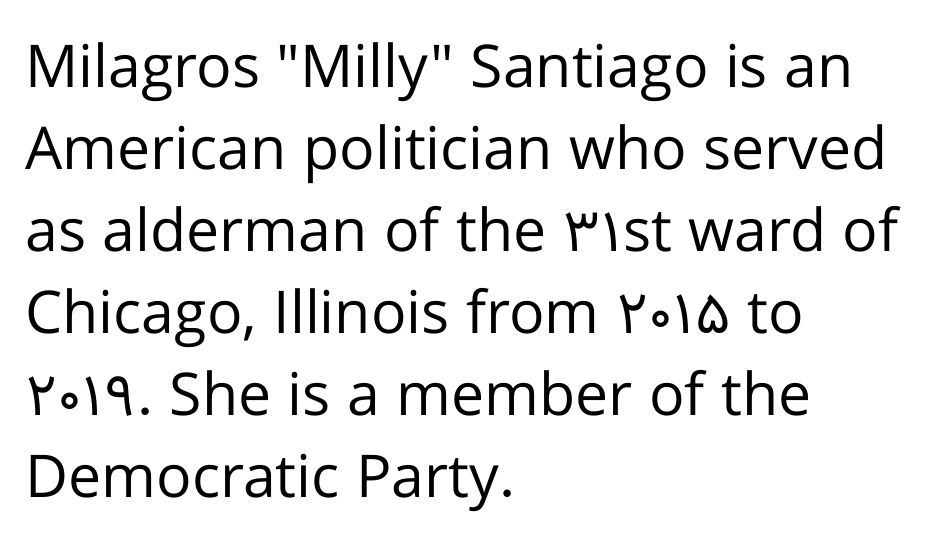
The image shows 59 px regular-weight sans-serif type, upright; set left-aligned, normal line spacing (1.39x), normal letter spacing, not underlined; low stroke contrast and a medium x-height.
